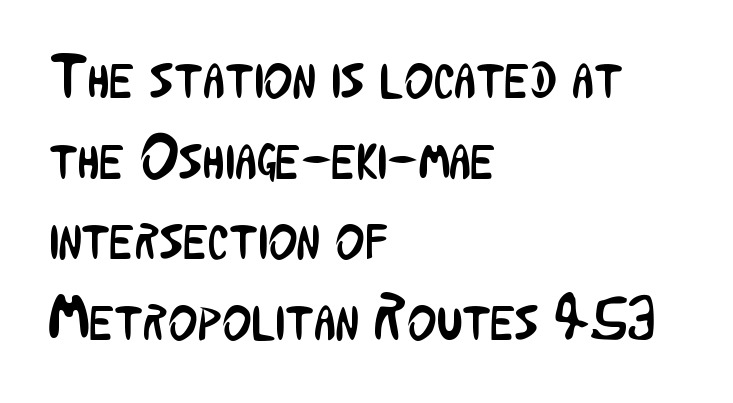
{"serif": "no", "italic": "no", "bold": "no", "weight": "regular", "width": "condensed", "stroke_contrast": "low", "x_height": "medium", "monospaced": "no", "underline": "no", "align": "left", "line_spacing": "normal", "line_spacing_ratio": 1.3, "letter_spacing": "normal", "letter_spacing_em": 0.0, "glyph_px": 62}
